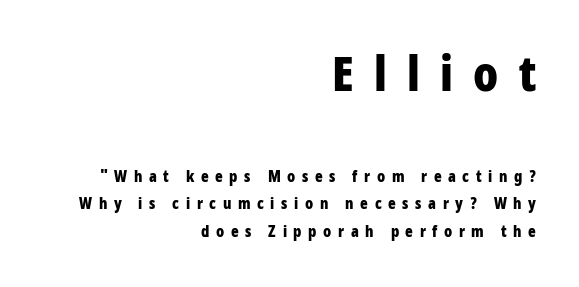
The image shows 49 px bold, condensed sans-serif type, upright; set right-aligned, line spacing 1.71x, unusually wide letter spacing (+0.41 em), not underlined; the first (top) block is 3.06x larger; low stroke contrast and a large x-height.
